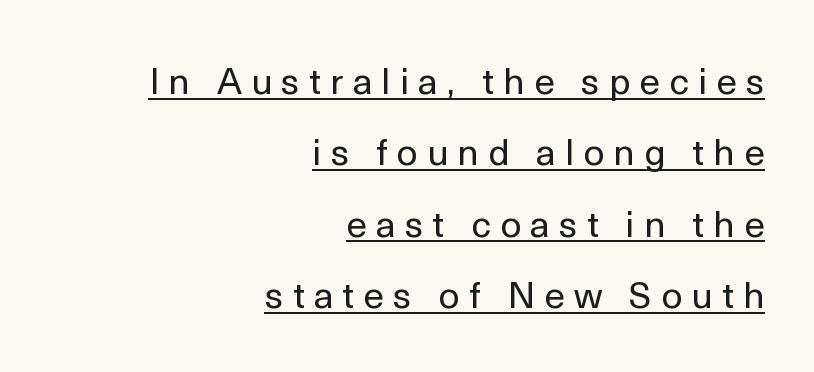
A sans-serif font was chosen for this passage. The line texture is sparse and dotted thanks to wide tracking. Here the designer chose a conventional face with non-uniform glyph widths. Somebody hit Ctrl+U on this one — the words are underlined.
